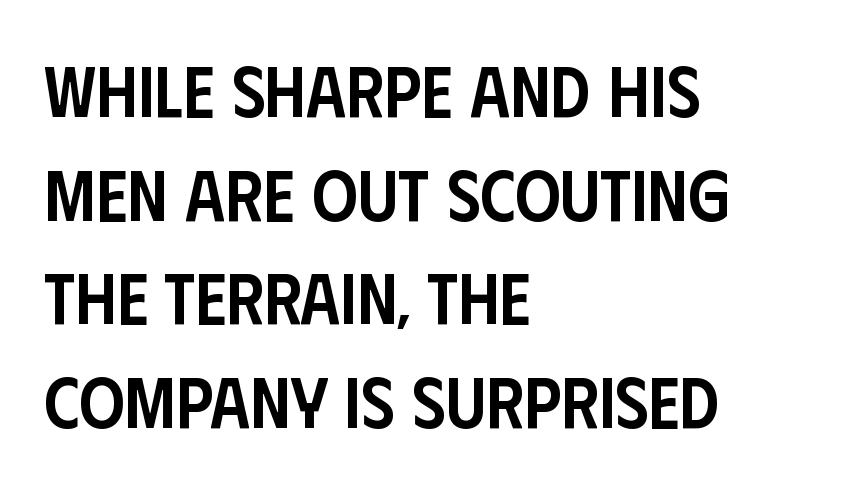
Q: Is the text bold? A: Semi-bold.
Q: Is the text italic (slanted)? A: No, it is upright.
Q: Is the typeface a serif or a sans-serif typeface? A: Sans-serif.
Q: Is the text underlined? A: No.
Q: How is the paragraph aligned? A: Left-aligned.
Q: Is the spacing between letters normal or unusually wide? A: Normal.
Q: Is the spacing between lines tight, normal or loose? A: Normal.
Q: Width (condensed, normal, or wide)? A: Condensed.
Q: Stroke contrast? A: Low.
Q: x-height? A: Large.
Q: Monospaced? A: No.
